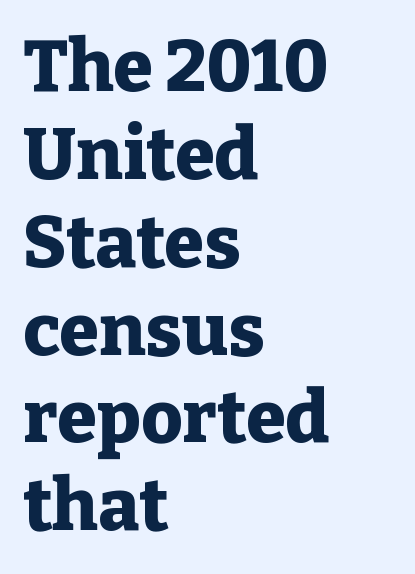
The image shows 72 px heavy serif type, upright; set left-aligned, line spacing 1.22x, normal letter spacing, not underlined; low stroke contrast and a medium x-height.
